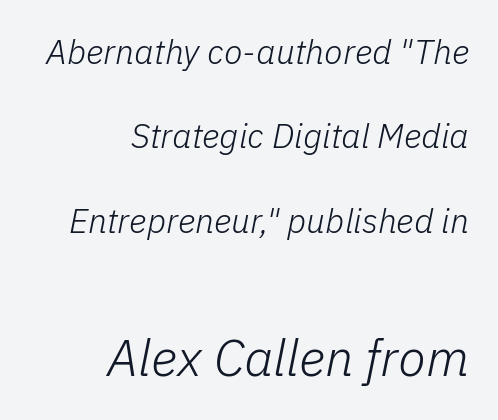
{"italic": "yes", "lean": "right", "slant_degrees": 11, "bold": "no", "weight": "light", "width": "normal", "stroke_contrast": "low", "x_height": "medium", "monospaced": "no", "underline": "no", "align": "right", "line_spacing": "loose", "line_spacing_ratio": 2.48, "letter_spacing": "normal", "letter_spacing_em": 0.0, "larger_block": "second", "size_ratio": 1.5, "glyph_px": 51}
